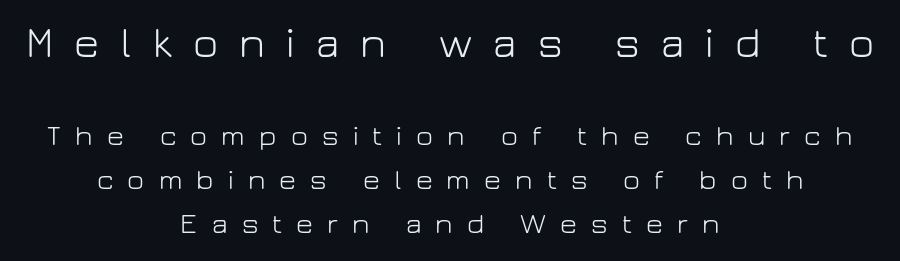
The image shows 43 px light sans-serif type, upright; set centered, normal line spacing (1.52x), unusually wide letter spacing (+0.49 em), not underlined; the first (top) block is 1.48x larger; low stroke contrast and a medium x-height.
